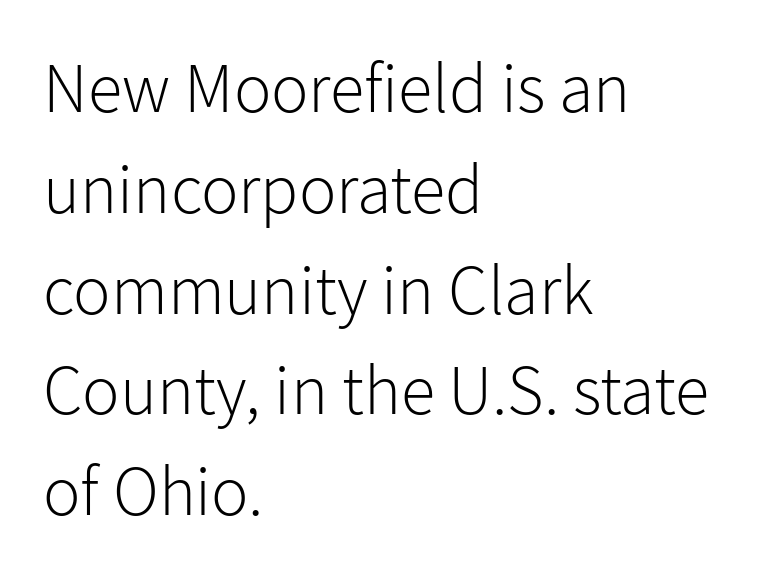
{"serif": "no", "italic": "no", "bold": "no", "weight": "light", "width": "normal", "stroke_contrast": "low", "x_height": "medium", "monospaced": "no", "underline": "no", "align": "left", "line_spacing": "normal", "line_spacing_ratio": 1.44, "letter_spacing": "normal", "letter_spacing_em": 0.0, "glyph_px": 70}
